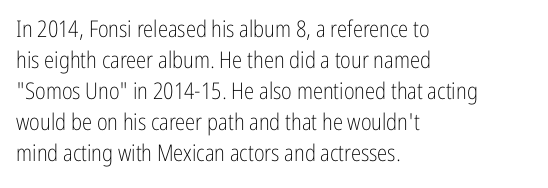
Q: Is the text bold? A: No.
Q: Is the text italic (slanted)? A: No, it is upright.
Q: Is the text underlined? A: No.
Q: How is the paragraph aligned? A: Left-aligned.
Q: Is the spacing between letters normal or unusually wide? A: Normal.
Q: Is the spacing between lines tight, normal or loose? A: Normal.
